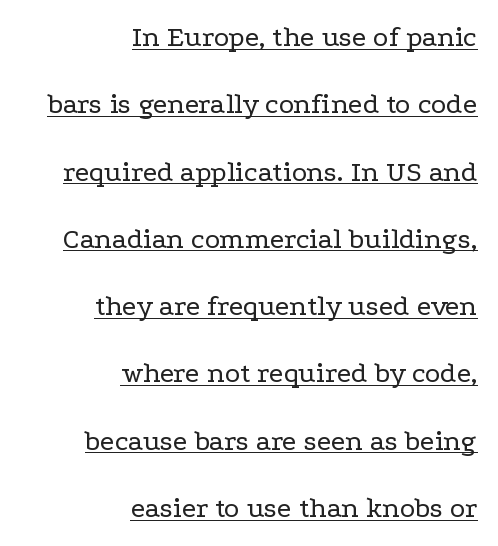
Q: Is the text bold? A: No.
Q: Is the text italic (slanted)? A: No, it is upright.
Q: Is the typeface a serif or a sans-serif typeface? A: Serif.
Q: Is the text underlined? A: Yes.
Q: How is the paragraph aligned? A: Right-aligned.
Q: Is the spacing between letters normal or unusually wide? A: Normal.
Q: Is the spacing between lines tight, normal or loose? A: Loose.
Q: Width (condensed, normal, or wide)? A: Wide.
Q: Stroke contrast? A: Low.
Q: x-height? A: Medium.
Q: Monospaced? A: No.
